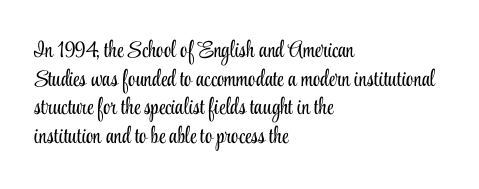
Q: Is the text bold? A: No.
Q: Is the text italic (slanted)? A: Yes.
Q: Is the text underlined? A: No.
Q: How is the paragraph aligned? A: Left-aligned.
Q: Is the spacing between letters normal or unusually wide? A: Normal.
